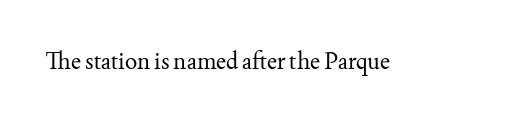
{"italic": "no", "bold": "no", "underline": "no", "letter_spacing": "normal", "letter_spacing_em": 0.0, "glyph_px": 23}
